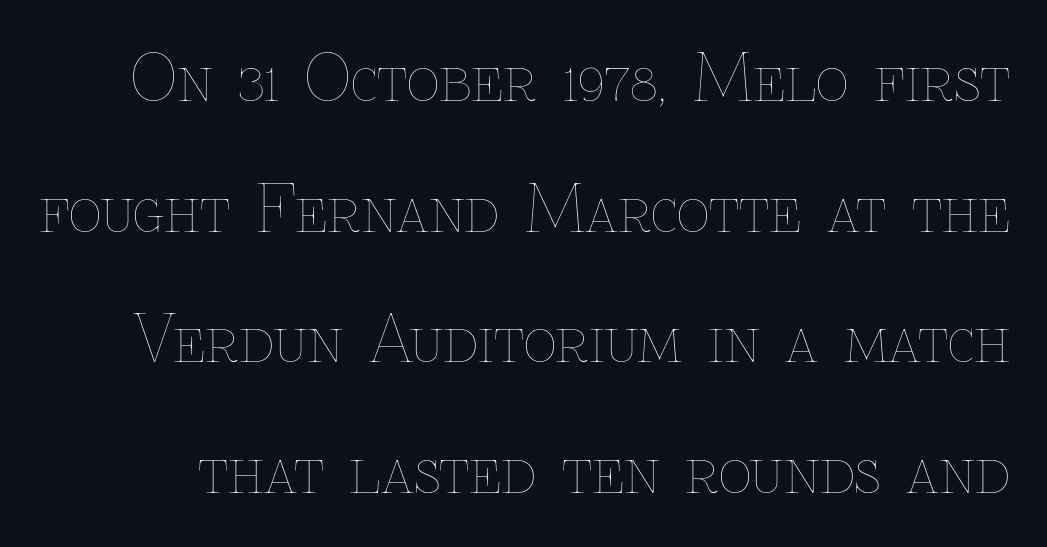
The foot of each line stays bare and open. Leading: increased. Students, note that the glyphs here touch the page at normal intervals. Every stem runs plumb, perpendicular to the baseline.
